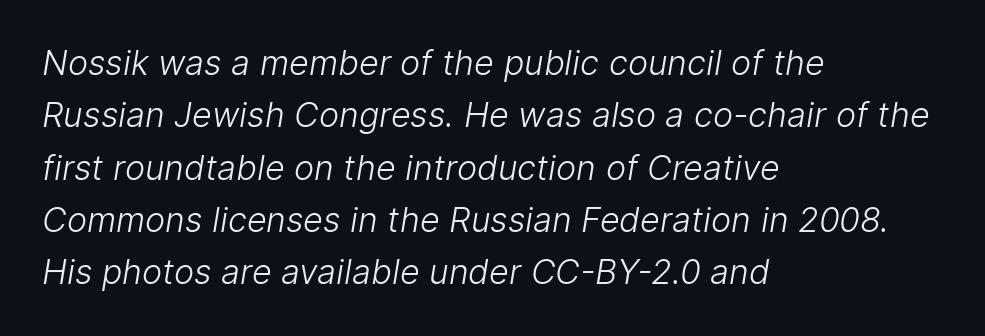
Q: Is the text bold? A: No.
Q: Is the typeface a serif or a sans-serif typeface? A: Sans-serif.
Q: Is the text underlined? A: No.
Q: How is the paragraph aligned? A: Left-aligned.
Q: Is the spacing between letters normal or unusually wide? A: Normal.
Q: Is the spacing between lines tight, normal or loose? A: Normal.
Q: Width (condensed, normal, or wide)? A: Normal.
Q: Stroke contrast? A: Low.
Q: x-height? A: Medium.
Q: Monospaced? A: No.
